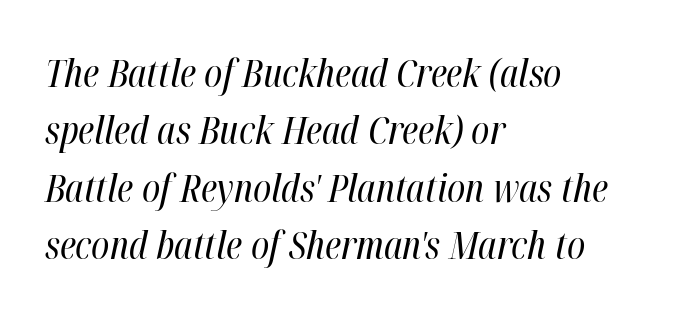
{"italic": "yes", "lean": "right", "slant_degrees": 12, "bold": "no", "weight": "regular", "width": "condensed", "stroke_contrast": "high", "x_height": "medium", "monospaced": "no", "underline": "no", "align": "left", "line_spacing": "normal", "line_spacing_ratio": 1.47, "letter_spacing": "normal", "letter_spacing_em": 0.0, "glyph_px": 39}
